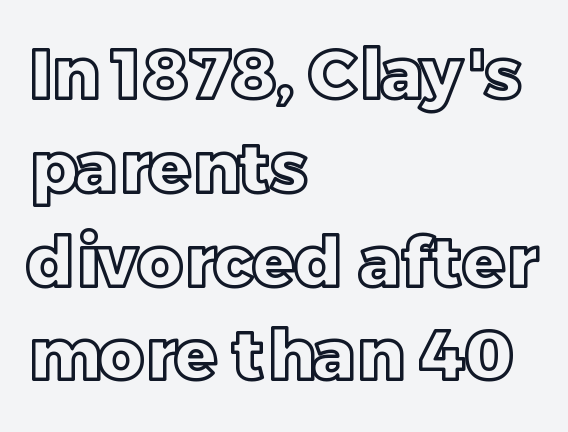
The image shows 70 px text type, upright; set left-aligned, normal line spacing (1.34x), normal letter spacing, not underlined; a large x-height.
